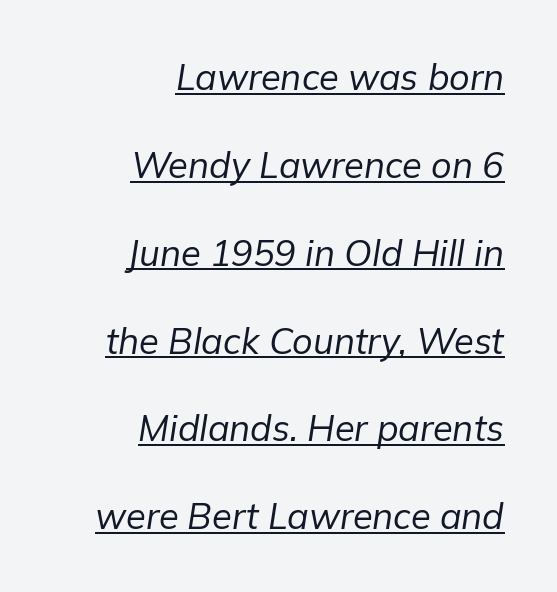
Q: Is the text bold? A: No.
Q: Is the text italic (slanted)? A: Yes, it leans right by about 9 degrees.
Q: Is the text underlined? A: Yes.
Q: How is the paragraph aligned? A: Right-aligned.
Q: Is the spacing between letters normal or unusually wide? A: Normal.
Q: Is the spacing between lines tight, normal or loose? A: Loose.
Q: Width (condensed, normal, or wide)? A: Normal.
Q: Stroke contrast? A: Low.
Q: x-height? A: Medium.
Q: Monospaced? A: No.
